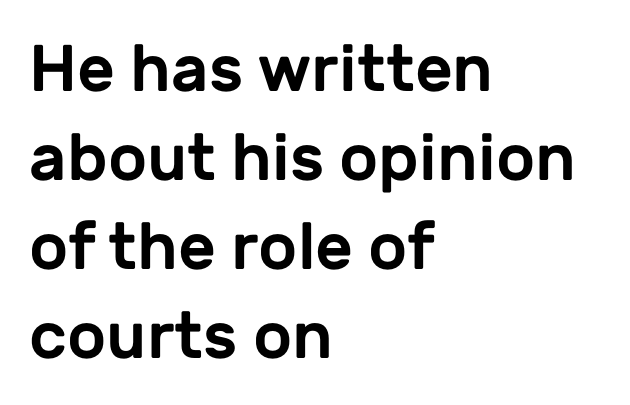
The image shows 66 px sans-serif type, upright; set left-aligned, normal line spacing (1.35x), normal letter spacing, not underlined; low stroke contrast and a medium x-height.
